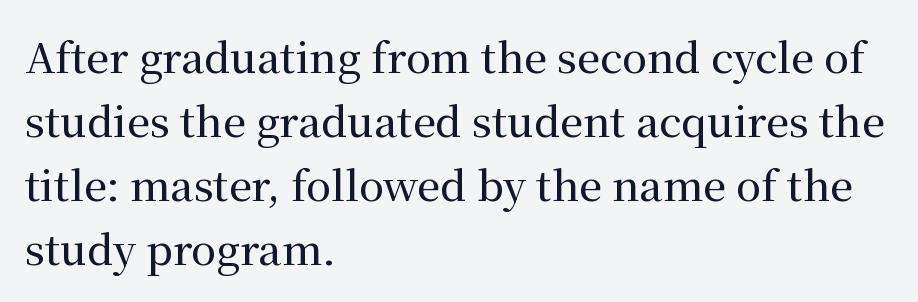
The image shows 41 px serif type, upright; set left-aligned, normal line spacing (1.56x), normal letter spacing, not underlined; medium stroke contrast and a medium x-height.
